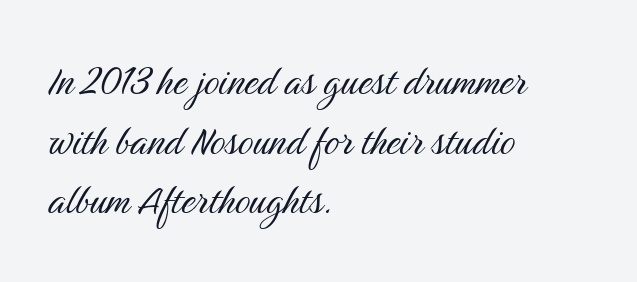
The image shows 48 px light, condensed sans-serif type; set left-aligned, line spacing 1.24x, normal letter spacing, not underlined; medium stroke contrast and a medium x-height.
